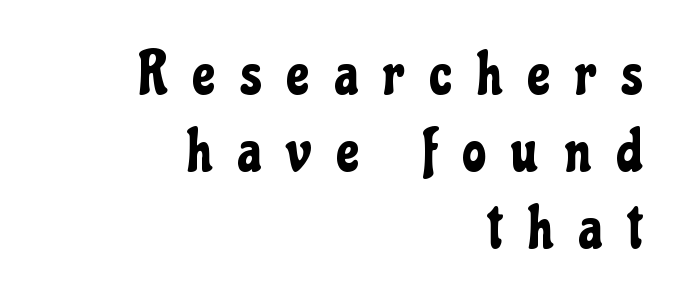
Q: Is the text italic (slanted)? A: No, it is upright.
Q: Is the typeface a serif or a sans-serif typeface? A: Sans-serif.
Q: Is the text underlined? A: No.
Q: How is the paragraph aligned? A: Right-aligned.
Q: Is the spacing between letters normal or unusually wide? A: Unusually wide.
Q: Is the spacing between lines tight, normal or loose? A: Normal.
Q: Width (condensed, normal, or wide)? A: Condensed.
Q: Stroke contrast? A: Low.
Q: x-height? A: Medium.
Q: Monospaced? A: No.
